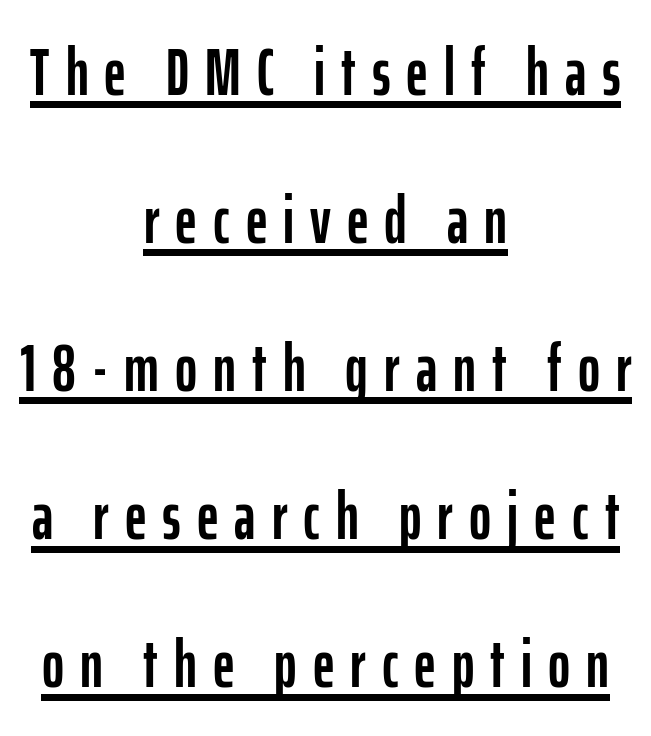
{"serif": "no", "italic": "no", "width": "condensed", "stroke_contrast": "low", "x_height": "medium", "monospaced": "no", "underline": "yes", "align": "center", "line_spacing": "loose", "line_spacing_ratio": 2.21, "letter_spacing": "wide", "letter_spacing_em": 0.24, "glyph_px": 67}
